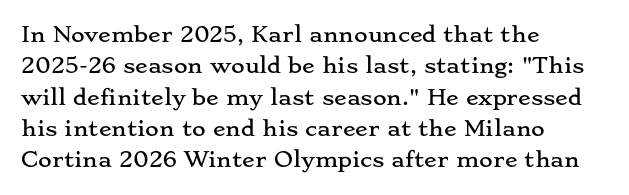
Q: Is the text italic (slanted)? A: No, it is upright.
Q: Is the text underlined? A: No.
Q: How is the paragraph aligned? A: Left-aligned.
Q: Is the spacing between letters normal or unusually wide? A: Normal.
Q: Is the spacing between lines tight, normal or loose? A: Normal.
